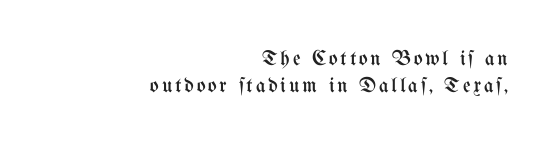
One-word summary of the alignment: right. Just letters on the line, the space beneath them empty. Heft: none added — not bold. In terms of leading, this rendering sits right in the middle. Vertical strokes here are truly vertical.
